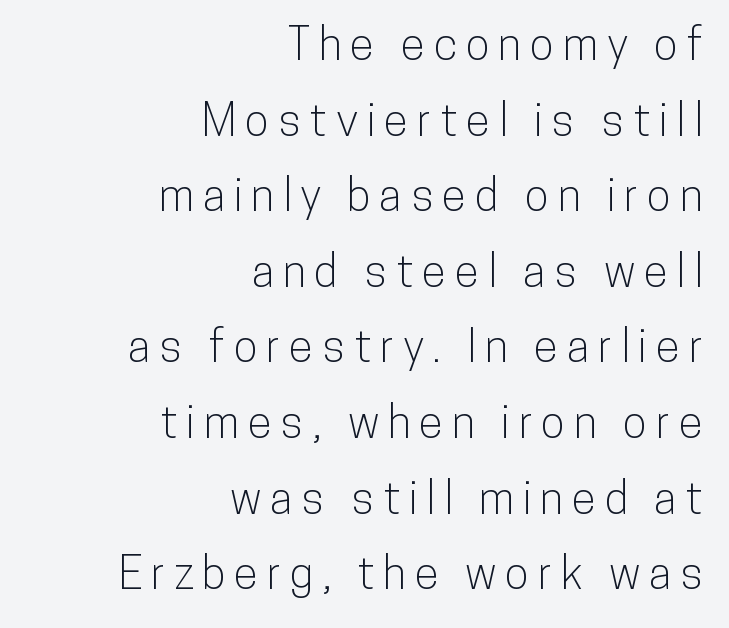
Descenders are the only things crossing below the line. All the whitespace from short lines collects on the left. Whoever set this chose a conventional vertical rhythm. The rendering uses natural spacing where letterforms have individual widths. Do the letters lean? They stand straight.
